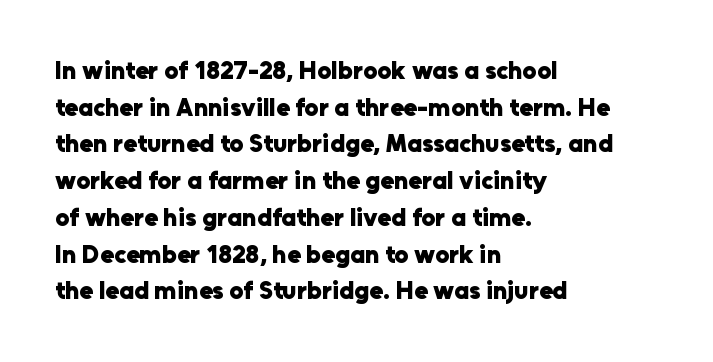
The image shows 25 px bold type, upright; set left-aligned, normal line spacing (1.47x), normal letter spacing, not underlined.
